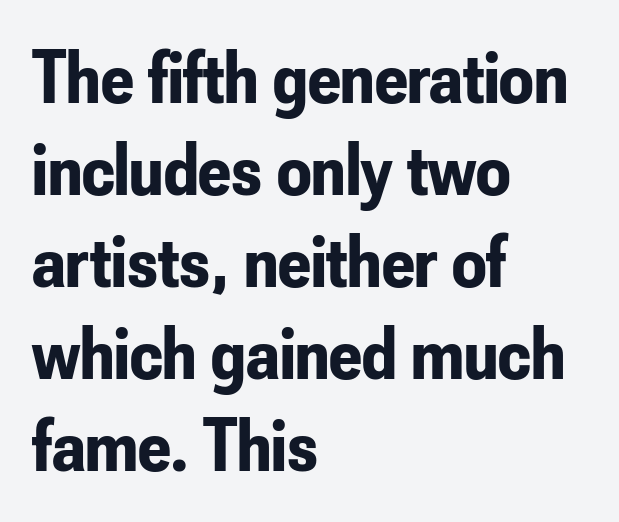
Q: Is the text bold? A: Yes.
Q: Is the text italic (slanted)? A: No, it is upright.
Q: Is the typeface a serif or a sans-serif typeface? A: Sans-serif.
Q: Is the text underlined? A: No.
Q: How is the paragraph aligned? A: Left-aligned.
Q: Is the spacing between letters normal or unusually wide? A: Normal.
Q: Width (condensed, normal, or wide)? A: Condensed.
Q: Stroke contrast? A: Low.
Q: x-height? A: Small.
Q: Monospaced? A: No.
